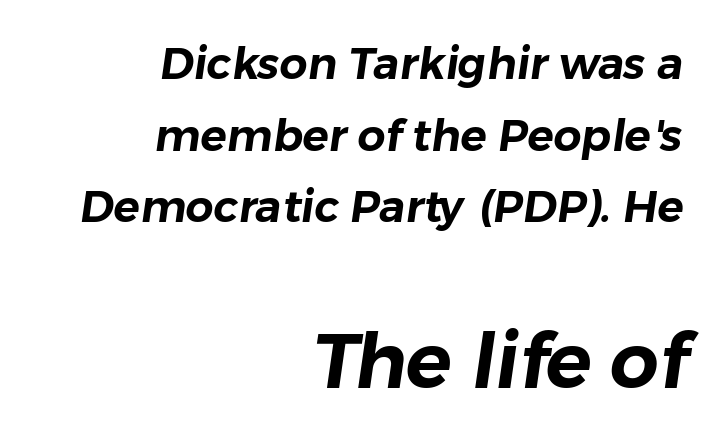
The font family rendered here belongs to the sans-serif group. The rendering uses natural spacing where letterforms have individual widths. Unmarked baselines from the first word to the last. Rows of type keep a routine distance in the vertical direction.
